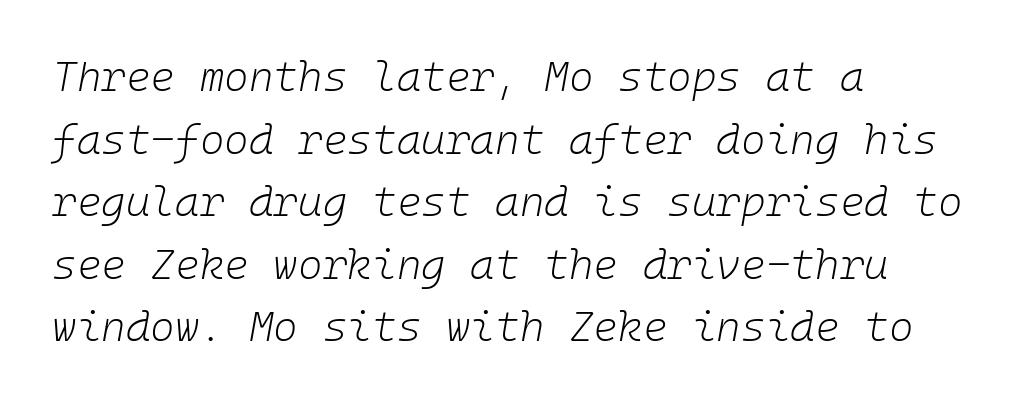
Q: Is the text bold? A: No.
Q: Is the text italic (slanted)? A: Yes, it leans right by about 10 degrees.
Q: Is the text underlined? A: No.
Q: How is the paragraph aligned? A: Left-aligned.
Q: Is the spacing between letters normal or unusually wide? A: Normal.
Q: Is the spacing between lines tight, normal or loose? A: Normal.
Q: Width (condensed, normal, or wide)? A: Normal.
Q: Stroke contrast? A: Low.
Q: x-height? A: Medium.
Q: Monospaced? A: Yes.
